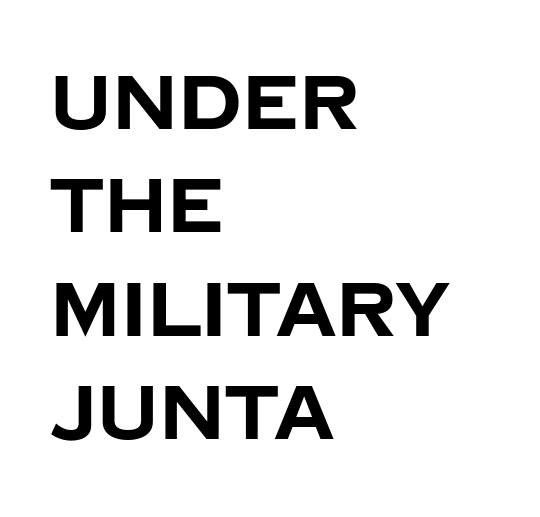
{"serif": "no", "italic": "no", "bold": "yes", "weight": "bold", "width": "normal", "stroke_contrast": "low", "x_height": "large", "monospaced": "no", "underline": "no", "align": "left", "line_spacing": "normal", "line_spacing_ratio": 1.36, "letter_spacing": "normal", "letter_spacing_em": 0.0, "glyph_px": 76}
